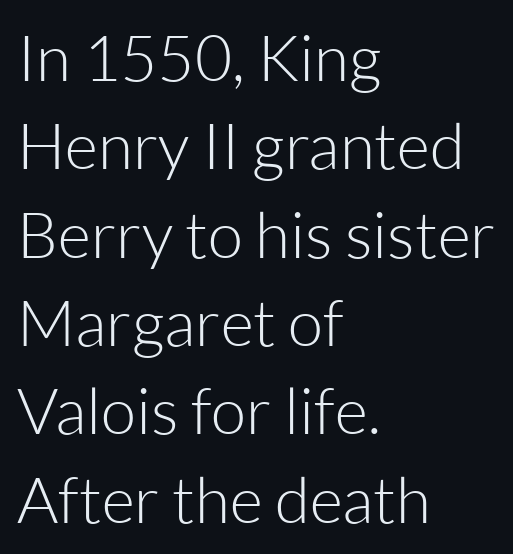
Upright lettering throughout. Check where the strokes stop: nothing finishes them off — pure sans. Notice how descenders clear the ascenders below comfortably — that's standard leading. The foot of each line stays bare and open. You could not count columns in this text — the font is proportionally spaced. Spacing between characters is what you'd get straight out of the box.
